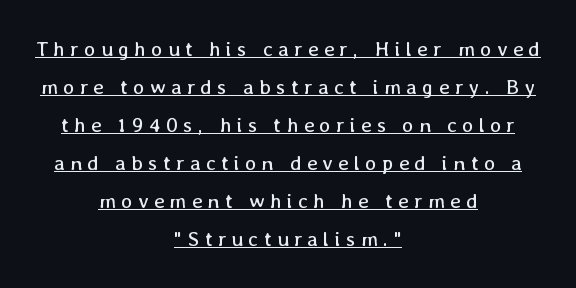
This sample is center-justified, so both line endings float freely. The lettering is marked with a stroke running underneath it. The tracking reads as deliberately expanded to a designer's eye. Compared with a typical body face, this is equally light or lighter still.
